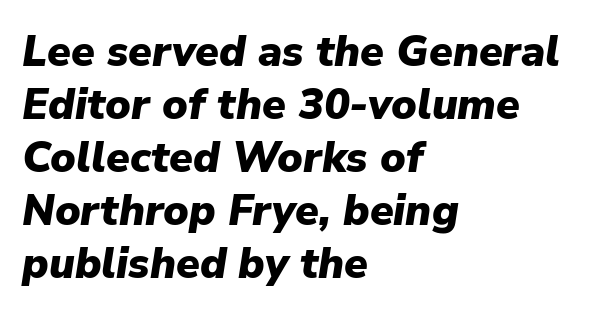
The image shows 43 px heavy type, italic (leaning right); set left-aligned, line spacing 1.23x, normal letter spacing, not underlined; low stroke contrast and a medium x-height.
